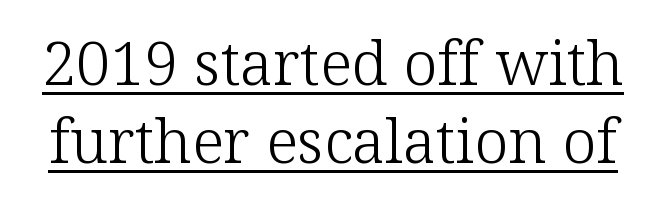
Q: Is the text bold? A: No.
Q: Is the text italic (slanted)? A: No, it is upright.
Q: Is the typeface a serif or a sans-serif typeface? A: Serif.
Q: Is the text underlined? A: Yes.
Q: Is the spacing between letters normal or unusually wide? A: Normal.
Q: Is the spacing between lines tight, normal or loose? A: Normal.
Q: Width (condensed, normal, or wide)? A: Normal.
Q: Stroke contrast? A: Low.
Q: x-height? A: Medium.
Q: Monospaced? A: No.
